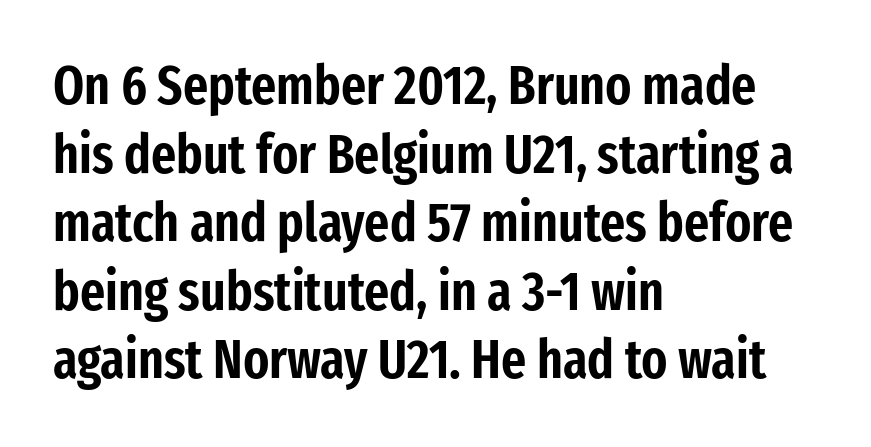
{"serif": "no", "italic": "no", "width": "condensed", "stroke_contrast": "low", "x_height": "medium", "monospaced": "no", "underline": "no", "align": "left", "line_spacing": "normal", "line_spacing_ratio": 1.27, "letter_spacing": "normal", "letter_spacing_em": 0.0, "glyph_px": 54}
